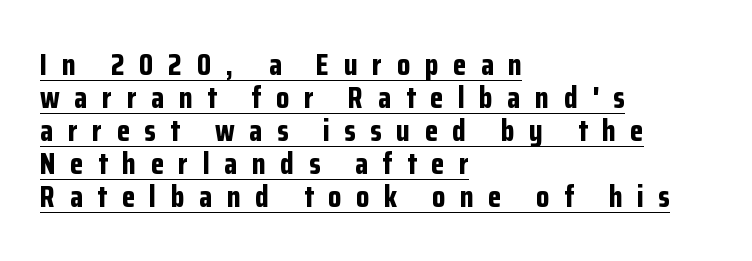
The image shows 30 px bold, condensed sans-serif type, upright; set left-aligned, tight line spacing (1.1x), unusually wide letter spacing (+0.49 em), underlined; low stroke contrast and a medium x-height.
